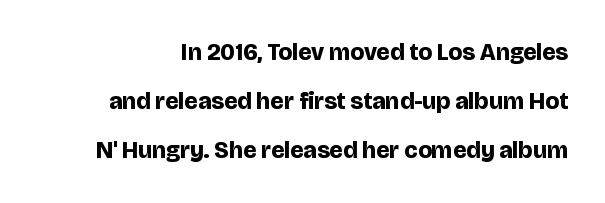
{"italic": "no", "bold": "yes", "underline": "no", "line_spacing": "loose", "line_spacing_ratio": 2.05, "letter_spacing": "normal", "letter_spacing_em": 0.0, "glyph_px": 24}
